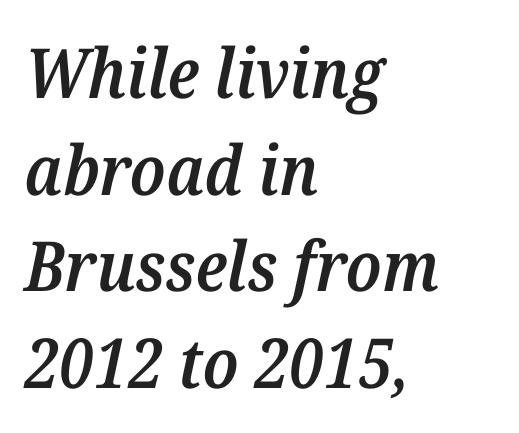
Line beginnings align vertically; line endings do not. To sum up the face: it has serifs. Weight: semibold (demi). Tracking here is standard; glyphs follow each other at the usual distance.
